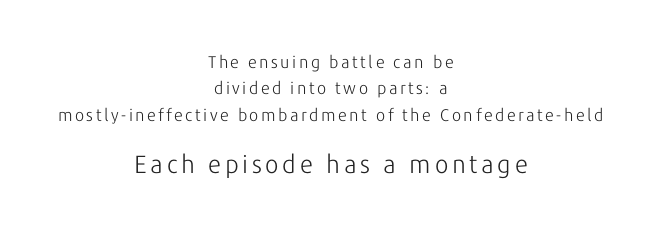
The composition opens small and finishes big. The typeface has the unassuming heft of standard copy or less. It's the straight-up-and-down kind of type. Centered paragraph, ragged on both sides. No word sits above an underline.
